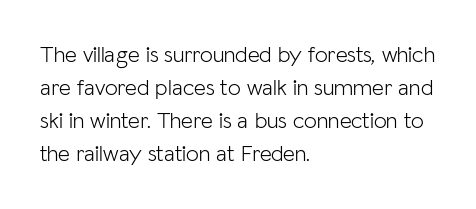
The image shows 23 px text type, upright; set left-aligned, normal line spacing (1.44x), normal letter spacing, not underlined.
